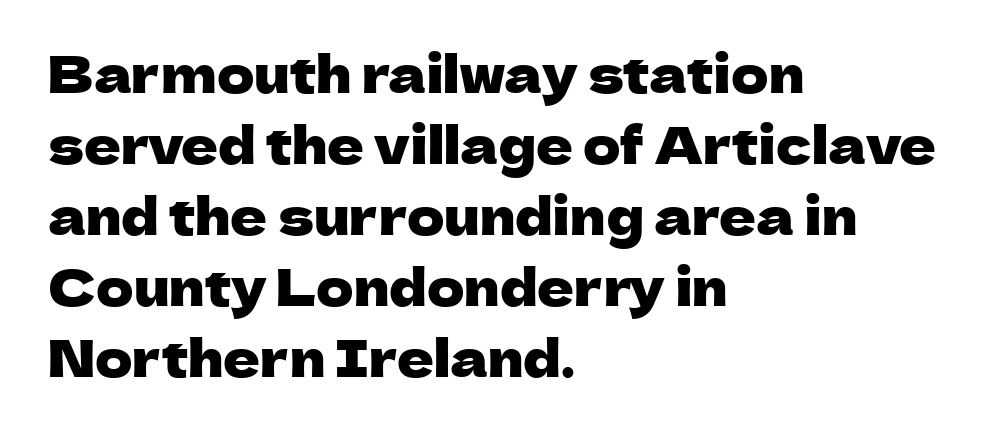
If you measured baseline to baseline, you'd find a middling distance. Alignment: flush left. Looks like regular typesetting: each glyph gets only the width it needs. The lettering holds an erect, upright posture throughout. The tracking reads as untouched default to a designer's eye.
